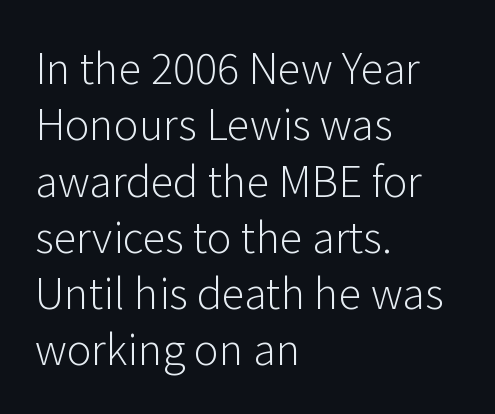
Q: Is the text bold? A: No.
Q: Is the text italic (slanted)? A: No, it is upright.
Q: Is the typeface a serif or a sans-serif typeface? A: Sans-serif.
Q: Is the text underlined? A: No.
Q: How is the paragraph aligned? A: Left-aligned.
Q: Is the spacing between letters normal or unusually wide? A: Normal.
Q: Is the spacing between lines tight, normal or loose? A: Normal.
Q: Width (condensed, normal, or wide)? A: Normal.
Q: Stroke contrast? A: Low.
Q: x-height? A: Medium.
Q: Monospaced? A: No.
